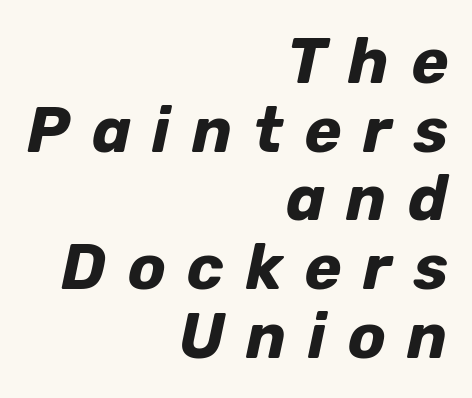
Q: Is the text bold? A: Yes.
Q: Is the text italic (slanted)? A: Yes, it leans right by about 12 degrees.
Q: Is the text underlined? A: No.
Q: How is the paragraph aligned? A: Right-aligned.
Q: Is the spacing between letters normal or unusually wide? A: Unusually wide.
Q: Is the spacing between lines tight, normal or loose? A: Tight.
Q: Width (condensed, normal, or wide)? A: Normal.
Q: Stroke contrast? A: Low.
Q: x-height? A: Medium.
Q: Monospaced? A: No.
